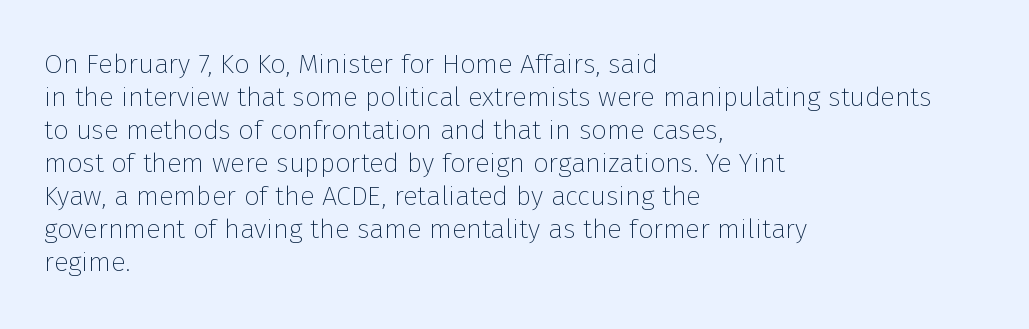
{"italic": "no", "bold": "no", "underline": "no", "align": "left", "line_spacing_ratio": 1.22, "letter_spacing": "normal", "letter_spacing_em": 0.0, "glyph_px": 27}
